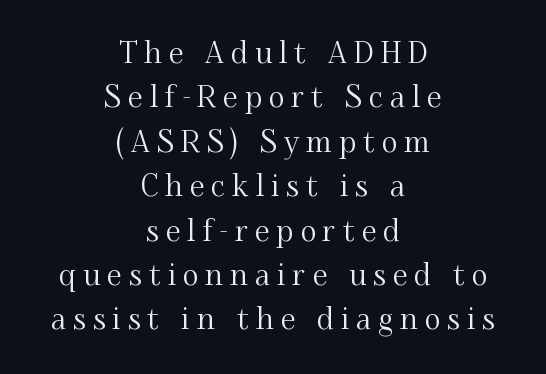
{"serif": "yes", "italic": "no", "width": "normal", "stroke_contrast": "medium", "x_height": "small", "monospaced": "no", "underline": "no", "align": "center", "line_spacing": "normal", "line_spacing_ratio": 1.48, "letter_spacing": "wide", "letter_spacing_em": 0.23, "glyph_px": 30}
